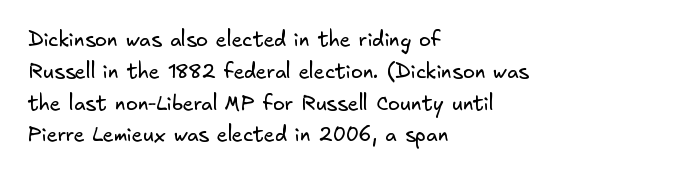
The image shows 20 px text type; set left-aligned, normal line spacing (1.59x), normal letter spacing, not underlined.
